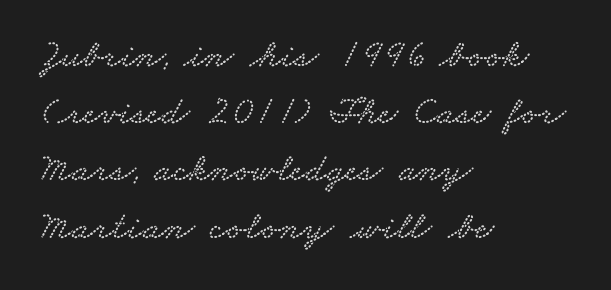
The image shows 40 px wide serif type; set left-aligned, normal line spacing (1.43x), normal letter spacing, not underlined; low stroke contrast and a small x-height.
